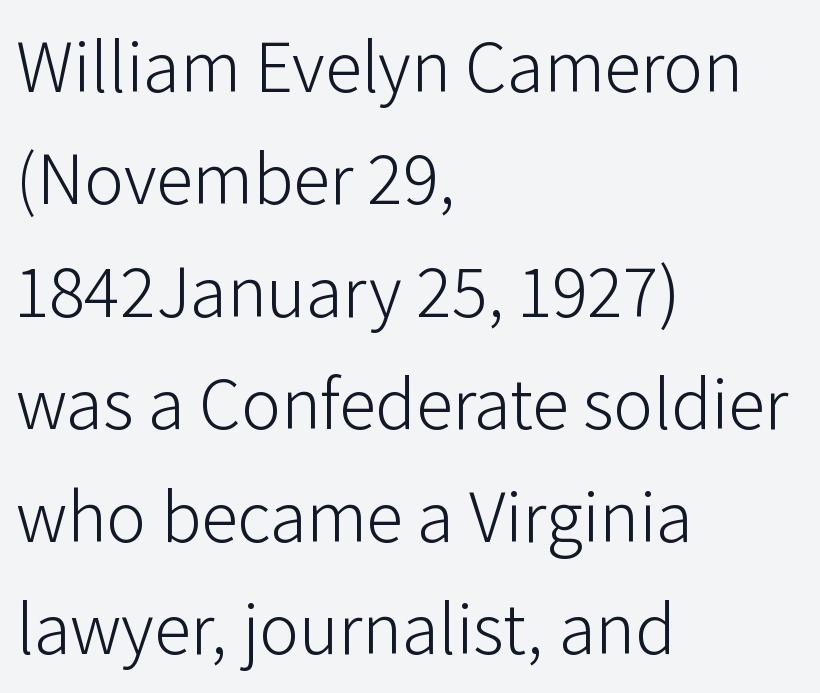
Every stem runs plumb, perpendicular to the baseline. Nothing unusual about the tracking: characters are spaced as the font intends. Weight: regular or lighter. Notice how descenders clear the ascenders below comfortably — that's standard leading.
